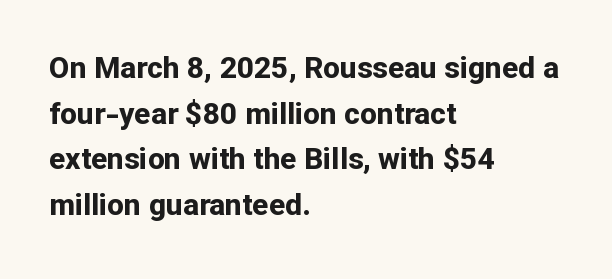
Each word holds together tightly as a unit, with standard inter-letter gaps. If you measured baseline to baseline, you'd find a middling distance. Visually the block forms a straight wall on the left and a jagged coastline on the right. Caption: bold face, heavy strokes. Do the characters align in a grid? No, the font is proportional.
